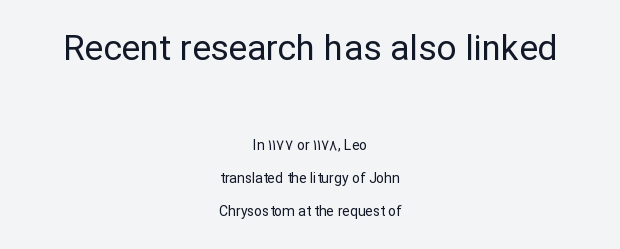
The image shows 35 px regular-weight sans-serif type, upright; set centered, loose line spacing (2.37x), normal letter spacing, not underlined; the first (top) block is 2.5x larger; low stroke contrast and a medium x-height.
